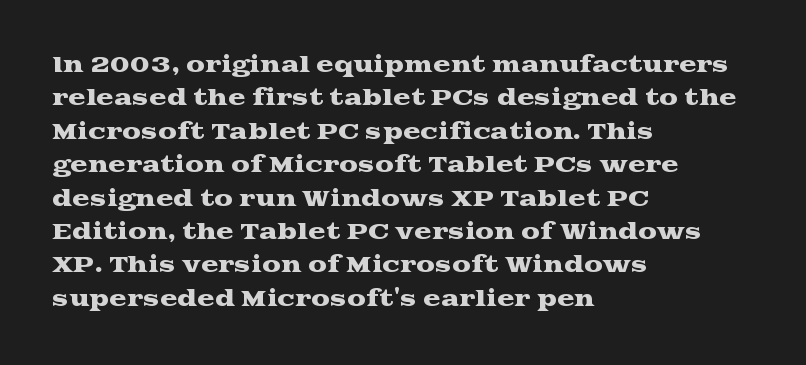
Nobody drew a line under any word here. A student would call this left alignment; a typographer would say flush left, rag right. Rendered with straight, roman letterforms. In terms of leading, this rendering sits right in the middle. Characters follow at the spacing the type designer built in.
